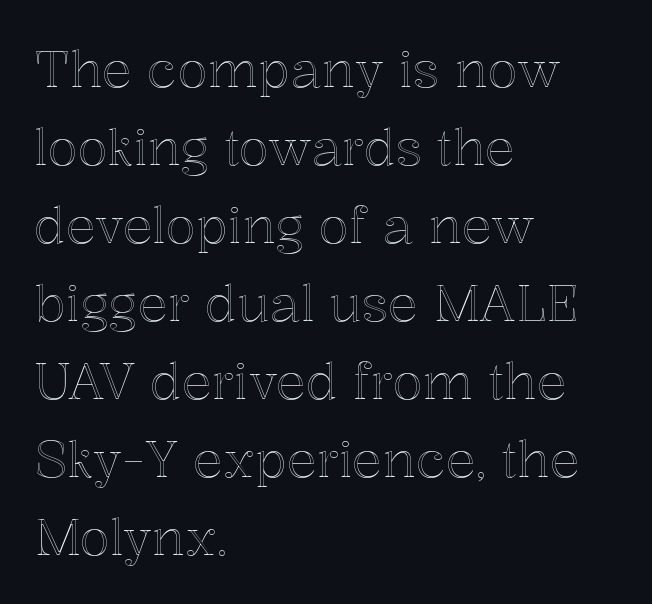
{"italic": "no", "width": "normal", "x_height": "medium", "monospaced": "no", "underline": "no", "align": "left", "line_spacing": "normal", "line_spacing_ratio": 1.56, "letter_spacing": "normal", "letter_spacing_em": 0.0, "glyph_px": 50}
